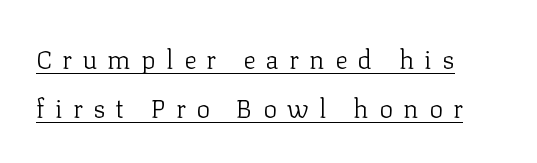
{"italic": "no", "bold": "no", "underline": "yes", "line_spacing_ratio": 1.89, "letter_spacing": "wide", "letter_spacing_em": 0.4, "glyph_px": 26}
